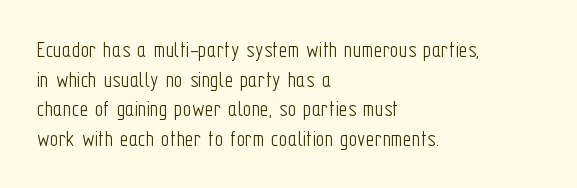
Words appear dense and cohesive because spacing is normal. Stem width sits at or under what a default text font uses. Honestly, there is no underline to notice here at all. The lettering stays uniformly vertical, giving the passage a roman look.
